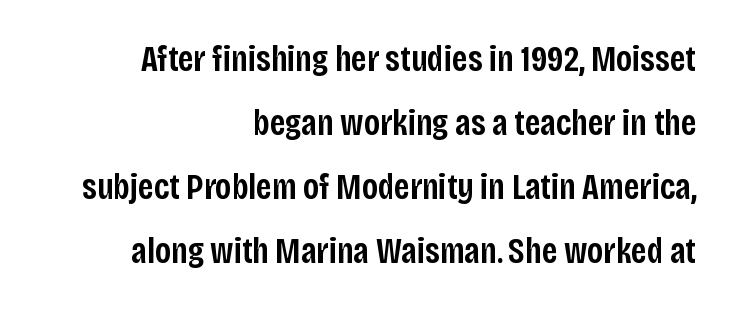
{"serif": "no", "italic": "no", "bold": "semi", "weight": "semibold", "width": "condensed", "stroke_contrast": "low", "x_height": "large", "monospaced": "no", "underline": "no", "align": "right", "line_spacing_ratio": 1.78, "letter_spacing": "normal", "letter_spacing_em": 0.0, "glyph_px": 36}
